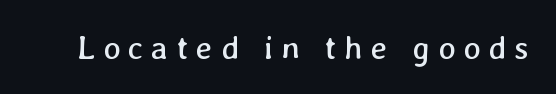
{"bold": "no", "weight": "regular", "width": "normal", "stroke_contrast": "low", "x_height": "medium", "monospaced": "no", "underline": "no", "letter_spacing": "wide", "letter_spacing_em": 0.24, "glyph_px": 33}
